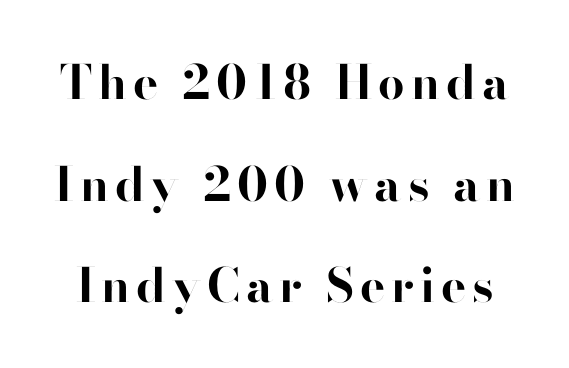
Unmarked baselines from the first word to the last. Compared with typical paragraphs, the rows here are farther apart. To sum up the face: it is a sans, with no serifs. The passage shown is typed in a proportional face where columns would drift.
